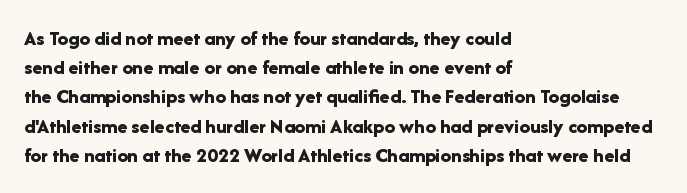
Q: Is the text bold? A: Yes.
Q: Is the text italic (slanted)? A: No, it is upright.
Q: Is the text underlined? A: No.
Q: How is the paragraph aligned? A: Left-aligned.
Q: Is the spacing between letters normal or unusually wide? A: Normal.
Q: Is the spacing between lines tight, normal or loose? A: Normal.
